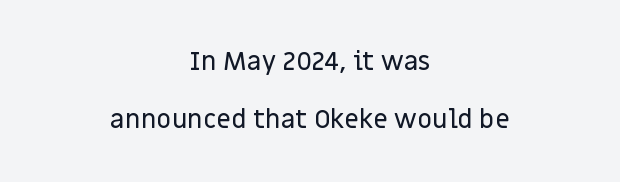
Q: Is the text italic (slanted)? A: No, it is upright.
Q: Is the text underlined? A: No.
Q: How is the paragraph aligned? A: Centered.
Q: Is the spacing between letters normal or unusually wide? A: Normal.
Q: Is the spacing between lines tight, normal or loose? A: Loose.
